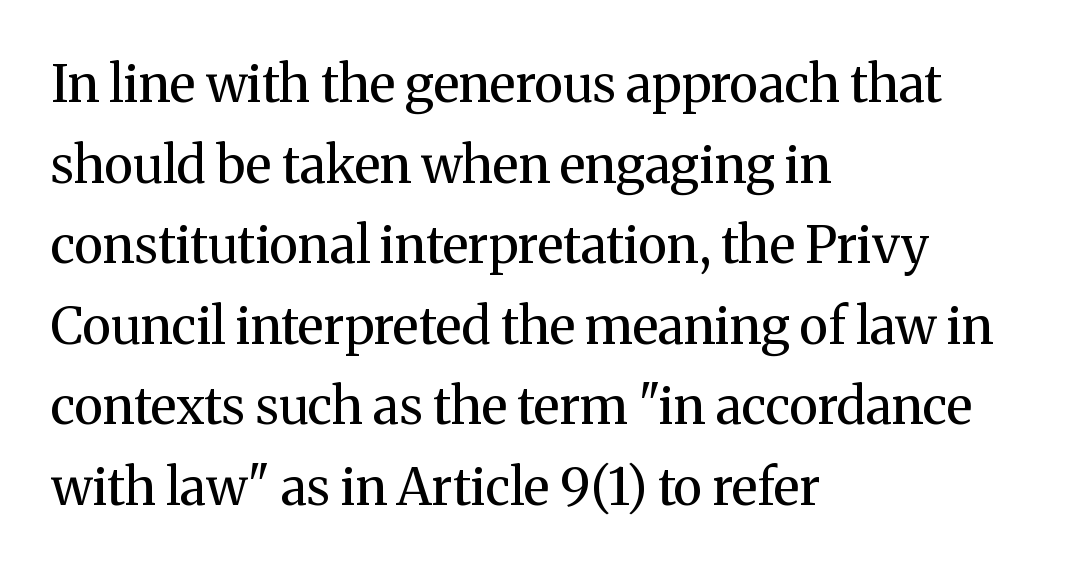
Q: Is the text bold? A: No.
Q: Is the text italic (slanted)? A: No, it is upright.
Q: Is the typeface a serif or a sans-serif typeface? A: Serif.
Q: Is the text underlined? A: No.
Q: How is the paragraph aligned? A: Left-aligned.
Q: Is the spacing between letters normal or unusually wide? A: Normal.
Q: Is the spacing between lines tight, normal or loose? A: Normal.
Q: Width (condensed, normal, or wide)? A: Normal.
Q: Stroke contrast? A: Medium.
Q: x-height? A: Medium.
Q: Monospaced? A: No.
